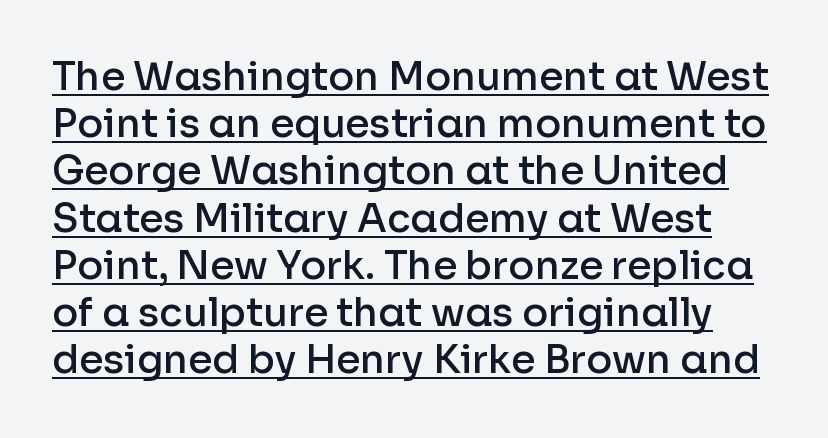
Q: Is the text bold? A: Semi-bold.
Q: Is the text italic (slanted)? A: No, it is upright.
Q: Is the typeface a serif or a sans-serif typeface? A: Sans-serif.
Q: Is the text underlined? A: Yes.
Q: Is the spacing between letters normal or unusually wide? A: Normal.
Q: Width (condensed, normal, or wide)? A: Normal.
Q: Stroke contrast? A: Low.
Q: x-height? A: Medium.
Q: Monospaced? A: No.
